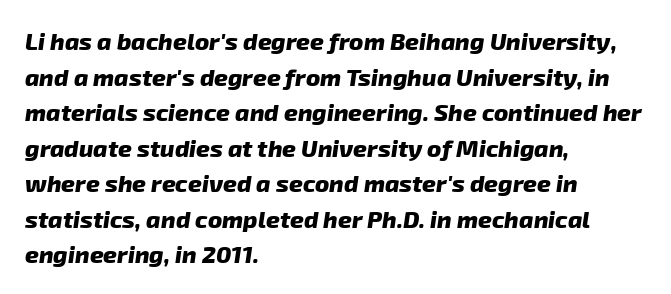
{"bold": "yes", "underline": "no", "align": "left", "line_spacing": "normal", "line_spacing_ratio": 1.48, "letter_spacing": "normal", "letter_spacing_em": 0.0, "glyph_px": 24}
